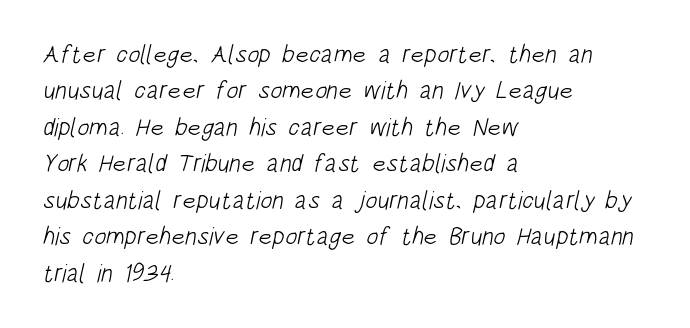
Q: Is the text bold? A: No.
Q: Is the text underlined? A: No.
Q: How is the paragraph aligned? A: Left-aligned.
Q: Is the spacing between letters normal or unusually wide? A: Normal.
Q: Is the spacing between lines tight, normal or loose? A: Normal.
